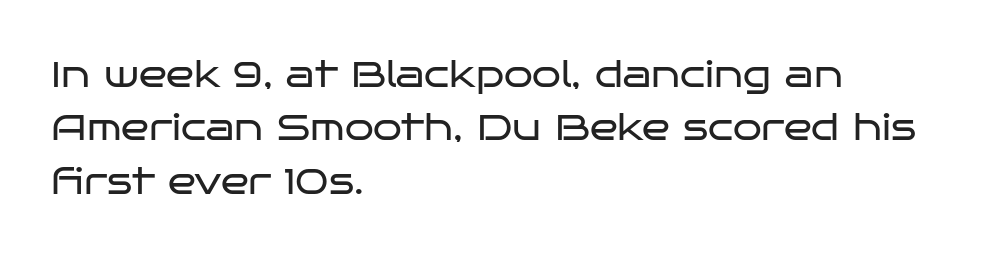
Q: Is the text bold? A: No.
Q: Is the text italic (slanted)? A: No, it is upright.
Q: Is the typeface a serif or a sans-serif typeface? A: Sans-serif.
Q: Is the text underlined? A: No.
Q: How is the paragraph aligned? A: Left-aligned.
Q: Is the spacing between letters normal or unusually wide? A: Normal.
Q: Is the spacing between lines tight, normal or loose? A: Normal.
Q: Width (condensed, normal, or wide)? A: Wide.
Q: Stroke contrast? A: Low.
Q: x-height? A: Large.
Q: Monospaced? A: No.
